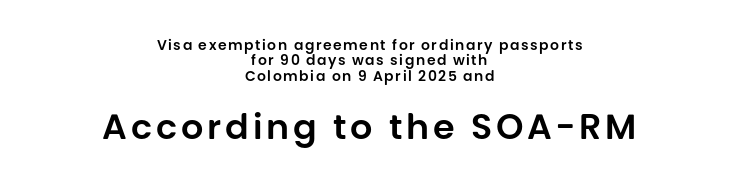
Nobody drew a line under any word here. This rendering employs a face without finishing strokes, i.e., a sans-serif. Varying glyph widths throughout — classic text-font behaviour. Character size in the trailing block exceeds that of the leading block.
